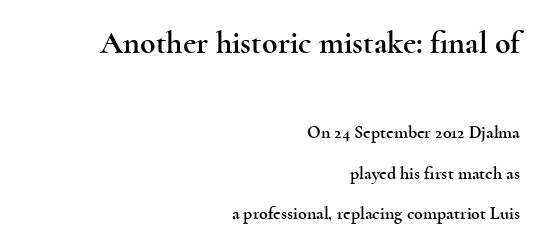
Q: Is the text italic (slanted)? A: No, it is upright.
Q: Is the typeface a serif or a sans-serif typeface? A: Serif.
Q: Is the text underlined? A: No.
Q: How is the paragraph aligned? A: Right-aligned.
Q: Is the spacing between letters normal or unusually wide? A: Normal.
Q: Is the spacing between lines tight, normal or loose? A: Loose.
Q: Which block of text is set in a larger size, the first (top) or the second (bottom)? A: The first (top) one.
Q: Width (condensed, normal, or wide)? A: Wide.
Q: x-height? A: Small.
Q: Monospaced? A: No.
